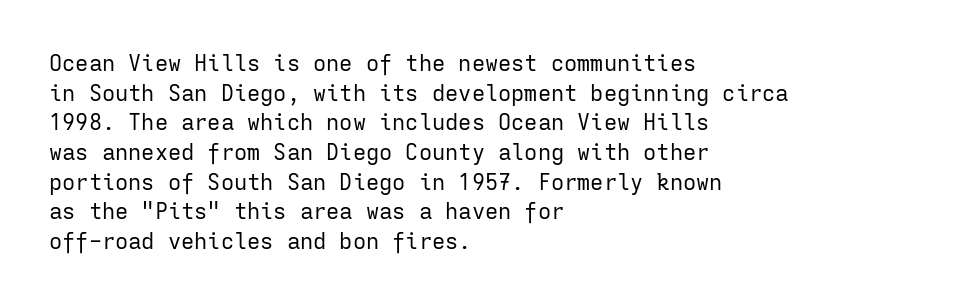
Q: Is the text bold? A: No.
Q: Is the text italic (slanted)? A: No, it is upright.
Q: Is the text underlined? A: No.
Q: How is the paragraph aligned? A: Left-aligned.
Q: Is the spacing between letters normal or unusually wide? A: Normal.
Q: Is the spacing between lines tight, normal or loose? A: Normal.
